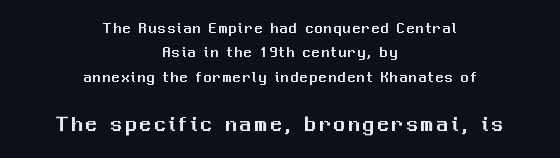
This sample keeps an unexceptional amount of space between lines. Is the lower block the larger one? Yes — the lower block carries the bigger type. These lines stack symmetrically, like a column narrowing and widening about its center. Plain, unruled lines of type. Every stem runs plumb, perpendicular to the baseline.
